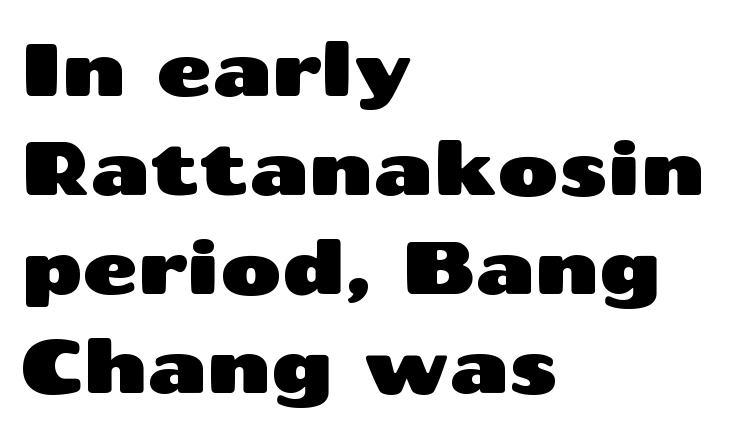
{"serif": "no", "italic": "no", "width": "wide", "stroke_contrast": "medium", "x_height": "medium", "monospaced": "no", "underline": "no", "align": "left", "line_spacing": "normal", "line_spacing_ratio": 1.32, "letter_spacing": "normal", "letter_spacing_em": 0.0, "glyph_px": 75}
